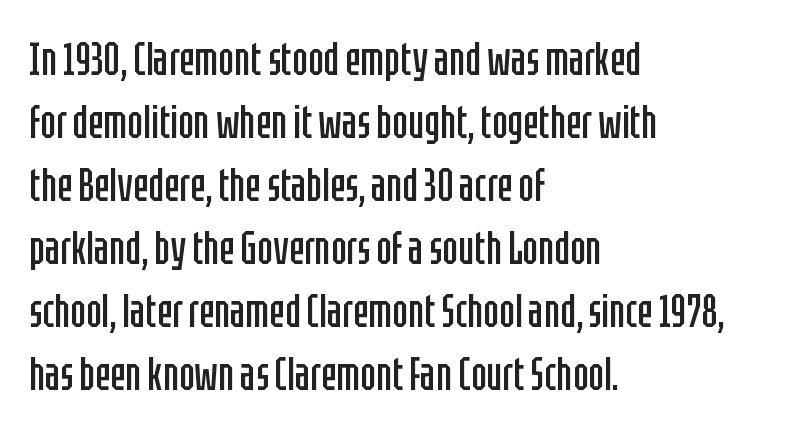
{"serif": "no", "italic": "no", "bold": "no", "weight": "regular", "width": "condensed", "stroke_contrast": "low", "x_height": "large", "monospaced": "no", "underline": "no", "align": "left", "line_spacing": "normal", "line_spacing_ratio": 1.37, "letter_spacing": "normal", "letter_spacing_em": 0.0, "glyph_px": 46}
